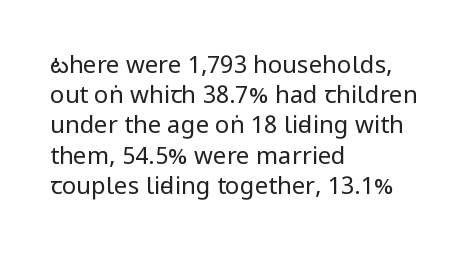
The image shows 24 px text type, upright; set left-aligned, normal line spacing (1.26x), normal letter spacing, not underlined.
